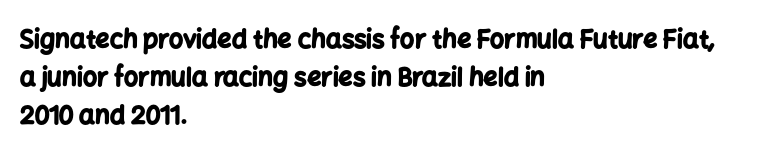
The image shows 25 px bold type, upright; set left-aligned, normal line spacing (1.52x), normal letter spacing, not underlined.
